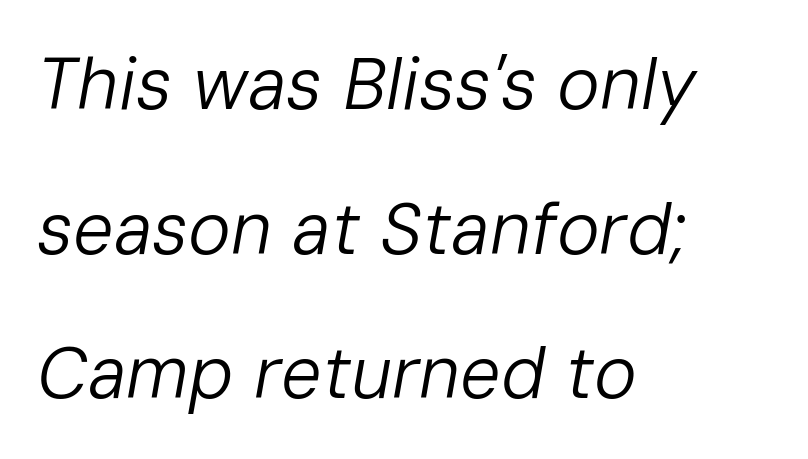
The image shows 72 px regular-weight type, italic (leaning right); set left-aligned, loose line spacing (2.01x), normal letter spacing, not underlined; low stroke contrast and a medium x-height.
